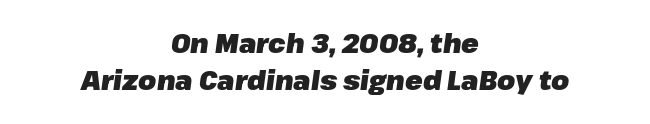
The image shows 26 px bold type, italic (leaning right); set centered, normal line spacing (1.43x), normal letter spacing, not underlined.
